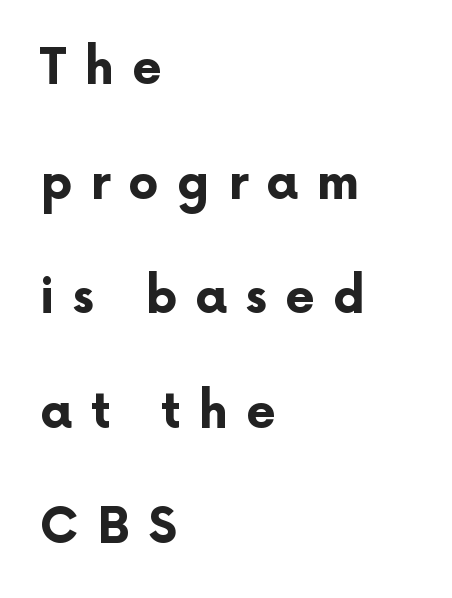
Q: Is the text bold? A: Yes.
Q: Is the text italic (slanted)? A: No, it is upright.
Q: Is the typeface a serif or a sans-serif typeface? A: Sans-serif.
Q: Is the text underlined? A: No.
Q: How is the paragraph aligned? A: Left-aligned.
Q: Is the spacing between letters normal or unusually wide? A: Unusually wide.
Q: Is the spacing between lines tight, normal or loose? A: Loose.
Q: Width (condensed, normal, or wide)? A: Normal.
Q: Stroke contrast? A: Low.
Q: x-height? A: Medium.
Q: Monospaced? A: No.
